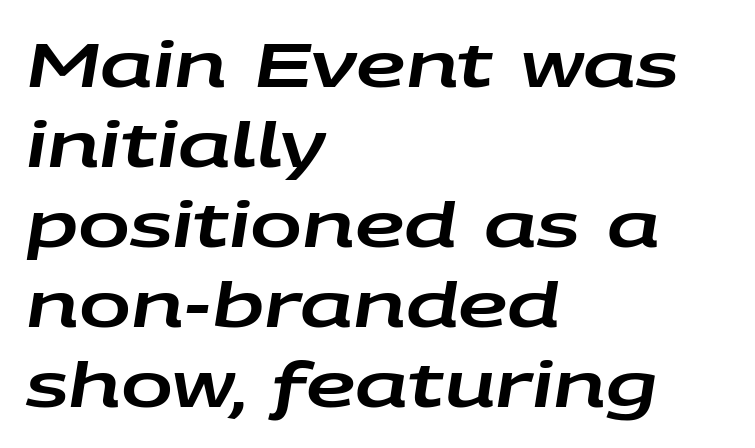
Q: Is the text italic (slanted)? A: Yes, it leans right by about 9 degrees.
Q: Is the text underlined? A: No.
Q: How is the paragraph aligned? A: Left-aligned.
Q: Is the spacing between letters normal or unusually wide? A: Normal.
Q: Is the spacing between lines tight, normal or loose? A: Normal.
Q: Width (condensed, normal, or wide)? A: Wide.
Q: Stroke contrast? A: Low.
Q: x-height? A: Large.
Q: Monospaced? A: No.
